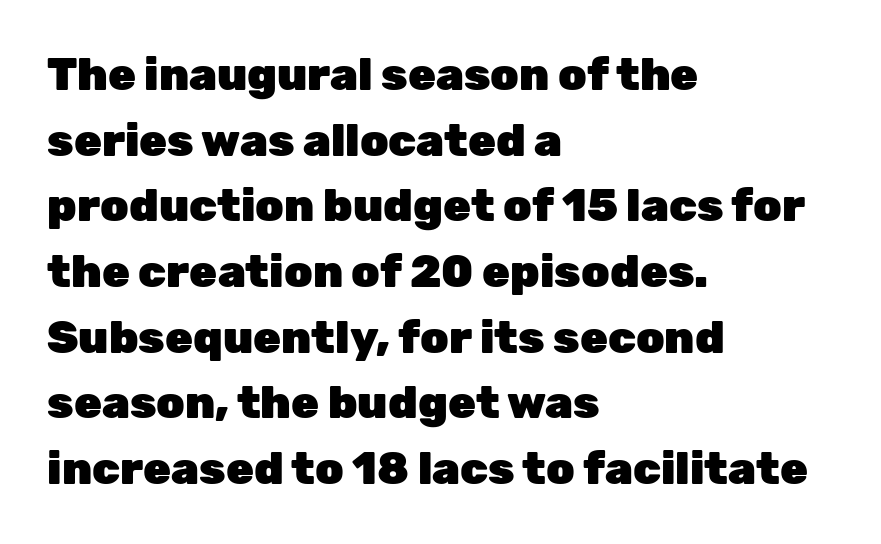
Does the leading feel generous? No, just average. The passage shown is typed in a proportional face where columns would drift. Stroke terminals: plain, sans-serif. These lines stack with their left ends in a neat column. This rendering leaves character spacing at its baseline value. Check the space under the baseline: it is left empty.
